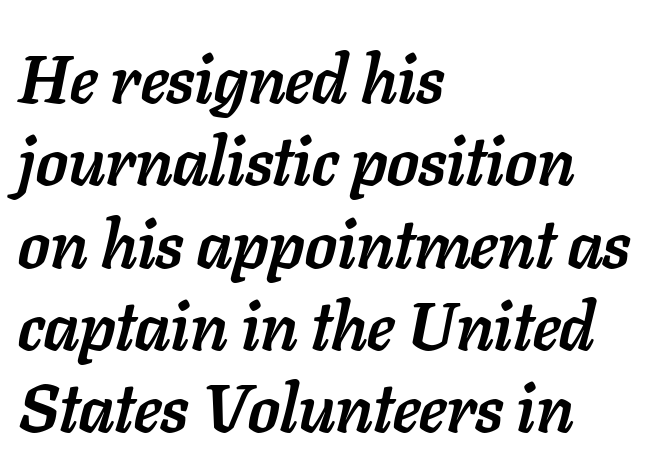
Just letters on the line, the space beneath them empty. You could not count columns in this text — the font is proportionally spaced. Does the lettering tilt? It does — this is italic. The face used here has the dense, thick strokes of a bold. Compared with a centered layout, this one pins lines to the left instead.
